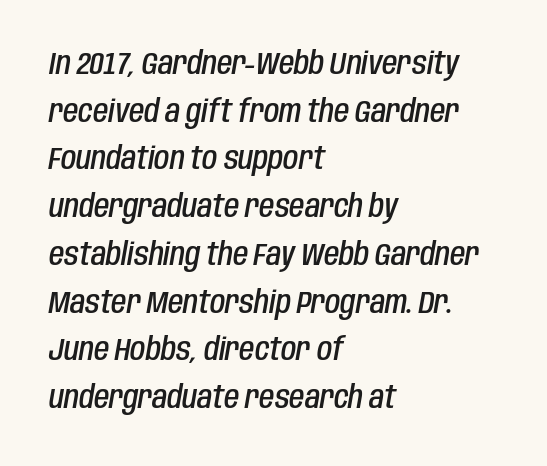
{"italic": "yes", "lean": "right", "slant_degrees": 10, "bold": "semi", "weight": "semibold", "width": "condensed", "stroke_contrast": "low", "x_height": "large", "monospaced": "no", "underline": "no", "align": "left", "line_spacing": "normal", "line_spacing_ratio": 1.54, "letter_spacing": "normal", "letter_spacing_em": 0.0, "glyph_px": 31}
